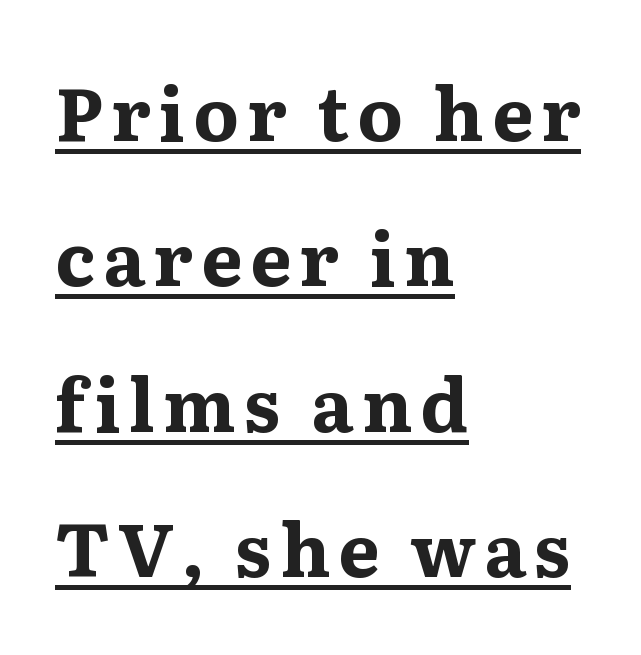
{"serif": "yes", "italic": "no", "bold": "yes", "weight": "bold", "width": "wide", "stroke_contrast": "medium", "x_height": "medium", "monospaced": "no", "underline": "yes", "align": "left", "line_spacing": "loose", "line_spacing_ratio": 1.99, "glyph_px": 73}
